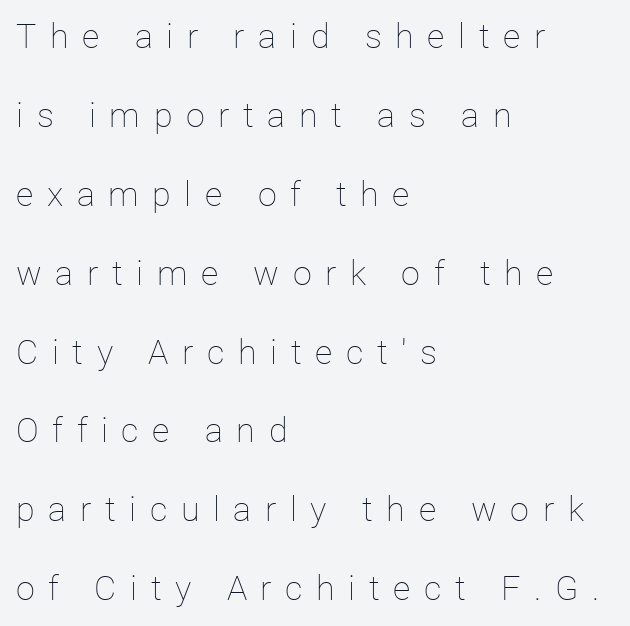
{"italic": "no", "bold": "no", "weight": "thin", "width": "normal", "stroke_contrast": "low", "x_height": "medium", "monospaced": "no", "underline": "no", "align": "left", "line_spacing": "loose", "line_spacing_ratio": 2.32, "letter_spacing": "wide", "letter_spacing_em": 0.4, "glyph_px": 34}
